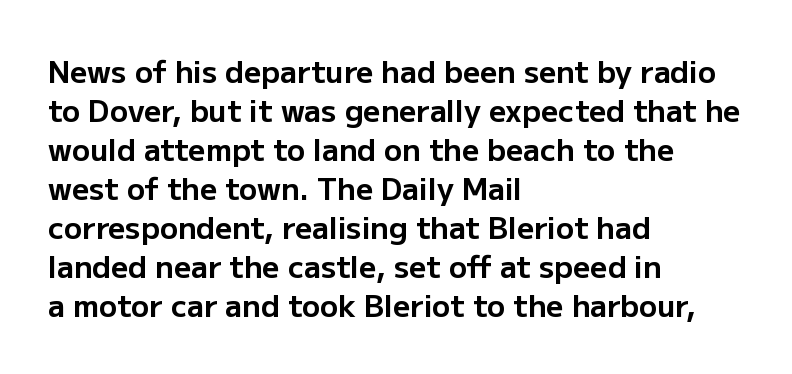
Heavy, bold letterforms. If you drew a ruler down the left edge, every line would touch it. Short note: letters normally spaced. Unlike italic type, these characters show no tilt at all. The letters advance in unequal steps, a hallmark of proportional type. The lines sit at an ordinary, default distance from one another.
